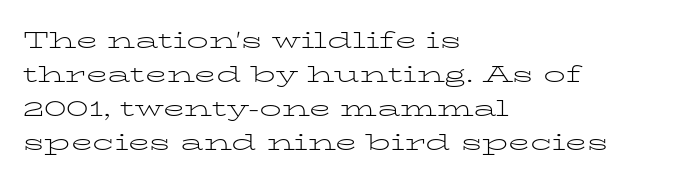
Q: Is the text bold? A: No.
Q: Is the text italic (slanted)? A: No, it is upright.
Q: Is the text underlined? A: No.
Q: How is the paragraph aligned? A: Left-aligned.
Q: Is the spacing between letters normal or unusually wide? A: Normal.
Q: Is the spacing between lines tight, normal or loose? A: Normal.
